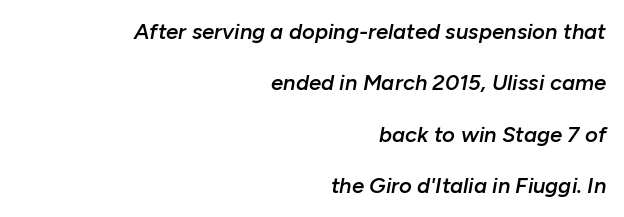
The image shows 22 px text type, italic (leaning right); set right-aligned, loose line spacing (2.33x), normal letter spacing, not underlined.
